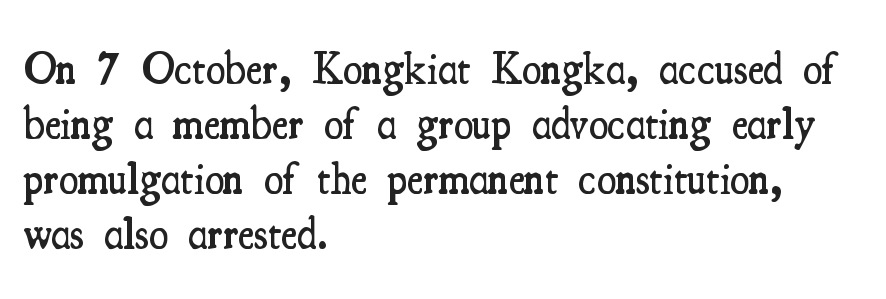
Q: Is the text bold? A: Semi-bold.
Q: Is the text italic (slanted)? A: No, it is upright.
Q: Is the typeface a serif or a sans-serif typeface? A: Serif.
Q: Is the text underlined? A: No.
Q: How is the paragraph aligned? A: Left-aligned.
Q: Is the spacing between letters normal or unusually wide? A: Normal.
Q: Is the spacing between lines tight, normal or loose? A: Normal.
Q: Width (condensed, normal, or wide)? A: Condensed.
Q: Stroke contrast? A: Medium.
Q: x-height? A: Small.
Q: Monospaced? A: No.
